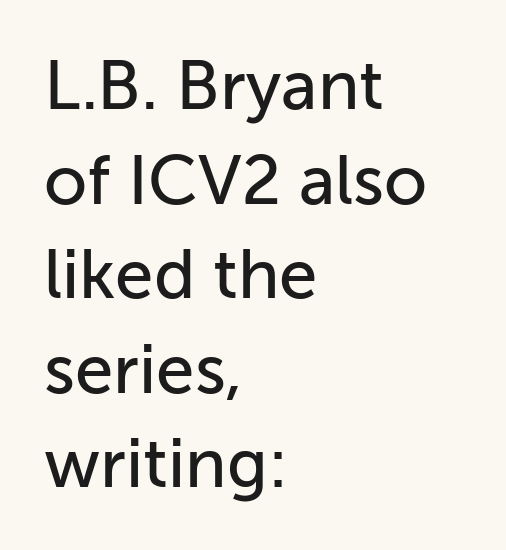
{"serif": "no", "italic": "no", "width": "normal", "stroke_contrast": "low", "x_height": "medium", "monospaced": "no", "underline": "no", "align": "left", "line_spacing": "normal", "line_spacing_ratio": 1.37, "letter_spacing": "normal", "letter_spacing_em": 0.0, "glyph_px": 69}
